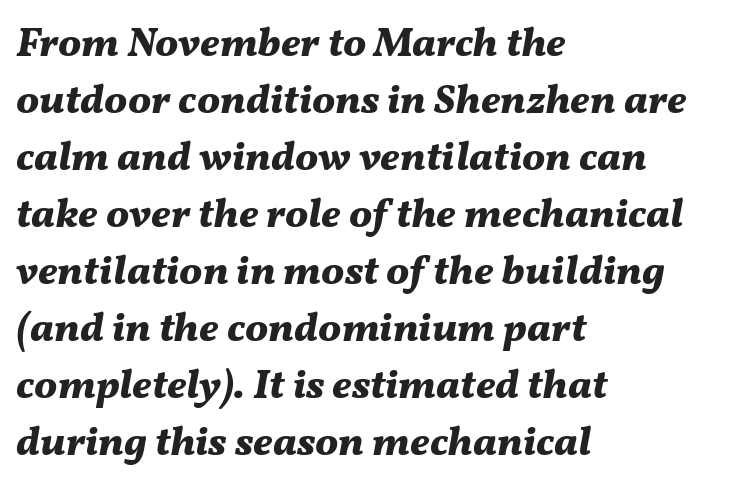
A normal amount of white space separates one row of letters from the next. You'd pick this weight for a headline — it's a proper bold. A typesetter would call this zero additional tracking. A bare baseline throughout the passage.
